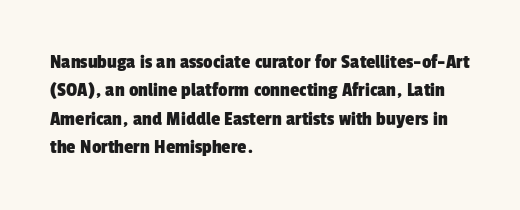
The image shows 21 px text type; set left-aligned, normal line spacing (1.35x), normal letter spacing, not underlined.
